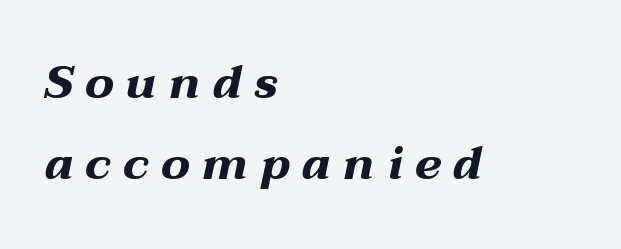
The lines are quadded left. Letter spacing: wide. Every letter is thick-stroked: bold, no question. Do the characters align in a grid? No, the font is proportional. Words float on clear page, feet unadorned. A typesetter would mark this as italic.
